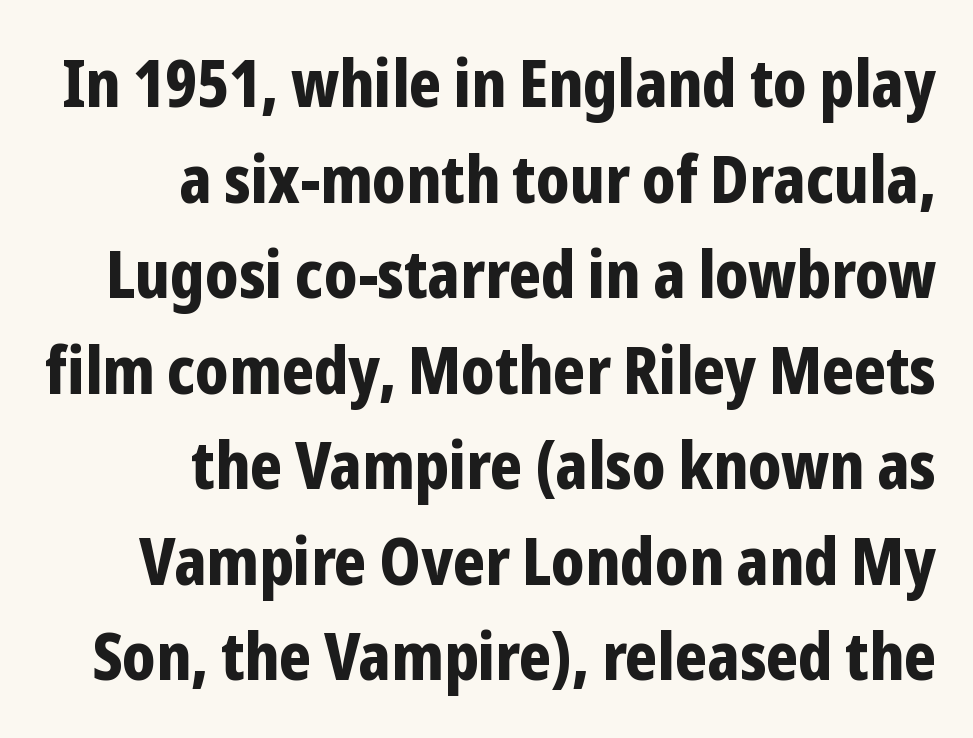
To sum up the face: it is a sans, with no serifs. In CSS terms this would be text-align: right. The space between consecutive lines is moderate. Summary of weight: heavy, a full bold. This is roman type, the default non-slanted kind.
